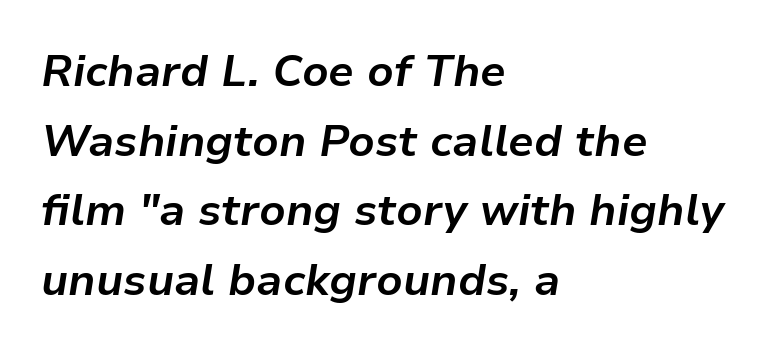
{"italic": "yes", "lean": "right", "slant_degrees": 9, "bold": "yes", "weight": "bold", "width": "normal", "stroke_contrast": "low", "x_height": "medium", "monospaced": "no", "underline": "no", "align": "left", "line_spacing": "normal", "line_spacing_ratio": 1.58, "letter_spacing": "normal", "letter_spacing_em": 0.0, "glyph_px": 44}
